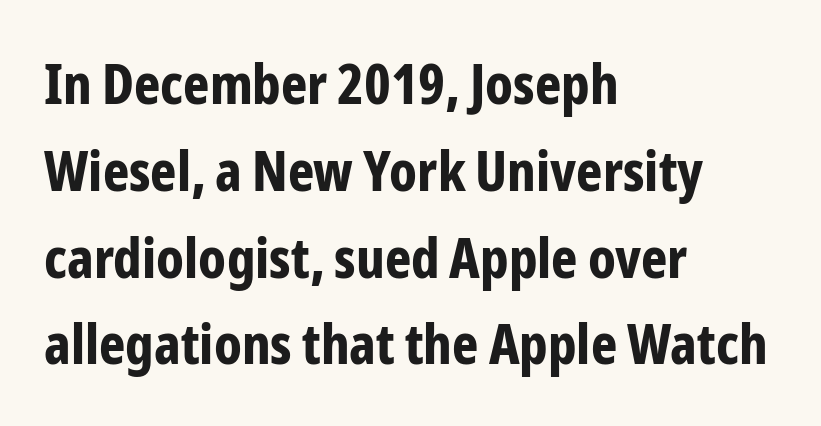
{"serif": "no", "italic": "no", "bold": "yes", "weight": "bold", "width": "condensed", "stroke_contrast": "low", "x_height": "medium", "monospaced": "no", "underline": "no", "align": "left", "line_spacing": "normal", "line_spacing_ratio": 1.55, "letter_spacing": "normal", "letter_spacing_em": 0.0, "glyph_px": 56}
